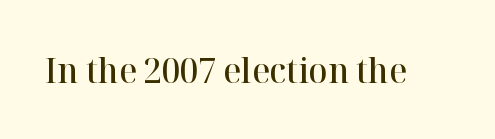
The image shows 35 px semibold serif type, upright; set normal letter spacing, not underlined; high stroke contrast and a medium x-height.
